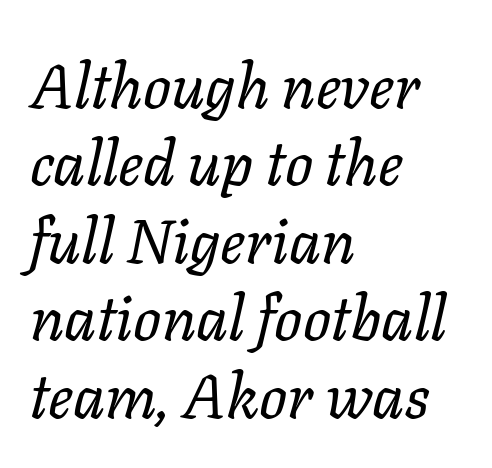
The compositor pushed each line to the left boundary. A typesetter would call this zero additional tracking. The passage shown leans; its letterforms are oblique. Think of a printed novel: that variable character pitch is what you see here.
